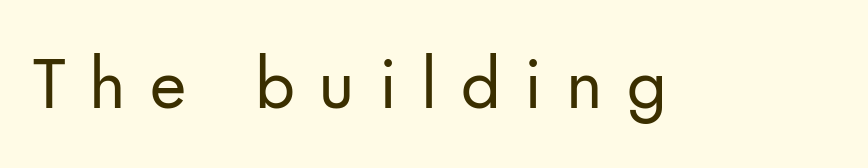
The image shows 70 px regular-weight sans-serif type, upright; set unusually wide letter spacing (+0.34 em), not underlined; low stroke contrast and a small x-height.
